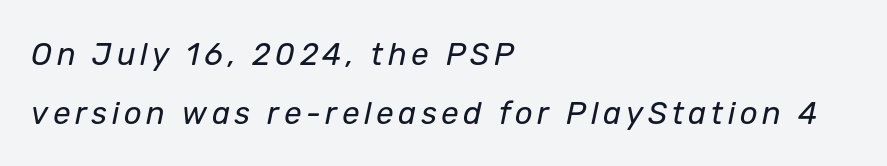
{"italic": "yes", "lean": "right", "slant_degrees": 12, "bold": "no", "weight": "regular", "width": "normal", "stroke_contrast": "low", "x_height": "medium", "monospaced": "no", "underline": "no", "align": "left", "line_spacing": "loose", "line_spacing_ratio": 1.9, "glyph_px": 31}
